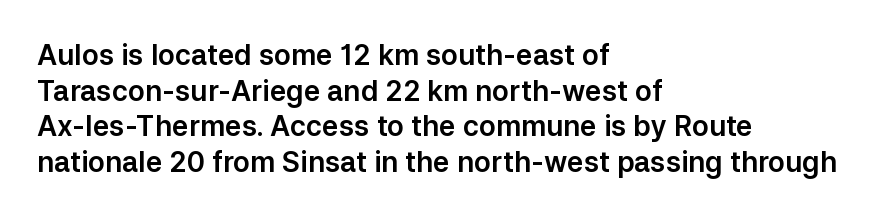
{"serif": "no", "italic": "no", "width": "normal", "stroke_contrast": "low", "x_height": "medium", "monospaced": "no", "underline": "no", "align": "left", "line_spacing": "normal", "line_spacing_ratio": 1.27, "letter_spacing": "normal", "letter_spacing_em": 0.0, "glyph_px": 28}
